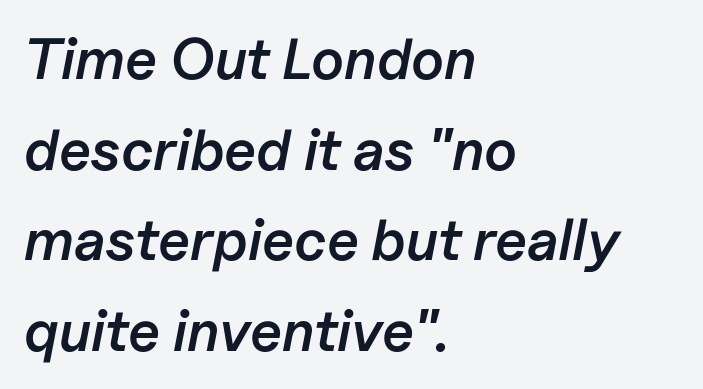
The image shows 57 px semibold type, italic (leaning right); set left-aligned, normal line spacing (1.59x), normal letter spacing, not underlined; low stroke contrast and a medium x-height.
